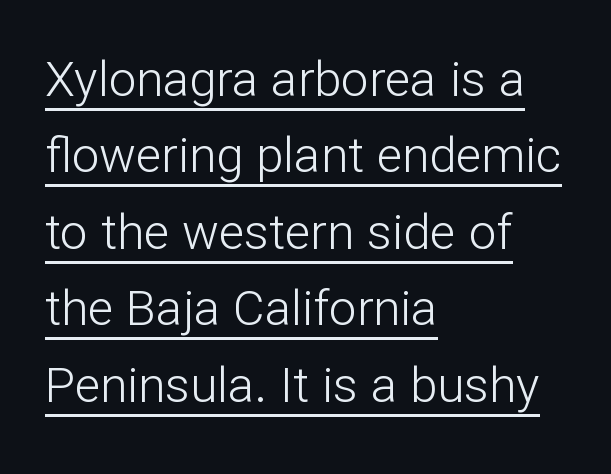
{"serif": "no", "italic": "no", "bold": "no", "weight": "light", "width": "normal", "stroke_contrast": "low", "x_height": "medium", "monospaced": "no", "underline": "yes", "align": "left", "line_spacing": "normal", "line_spacing_ratio": 1.56, "letter_spacing": "normal", "letter_spacing_em": 0.0, "glyph_px": 49}
